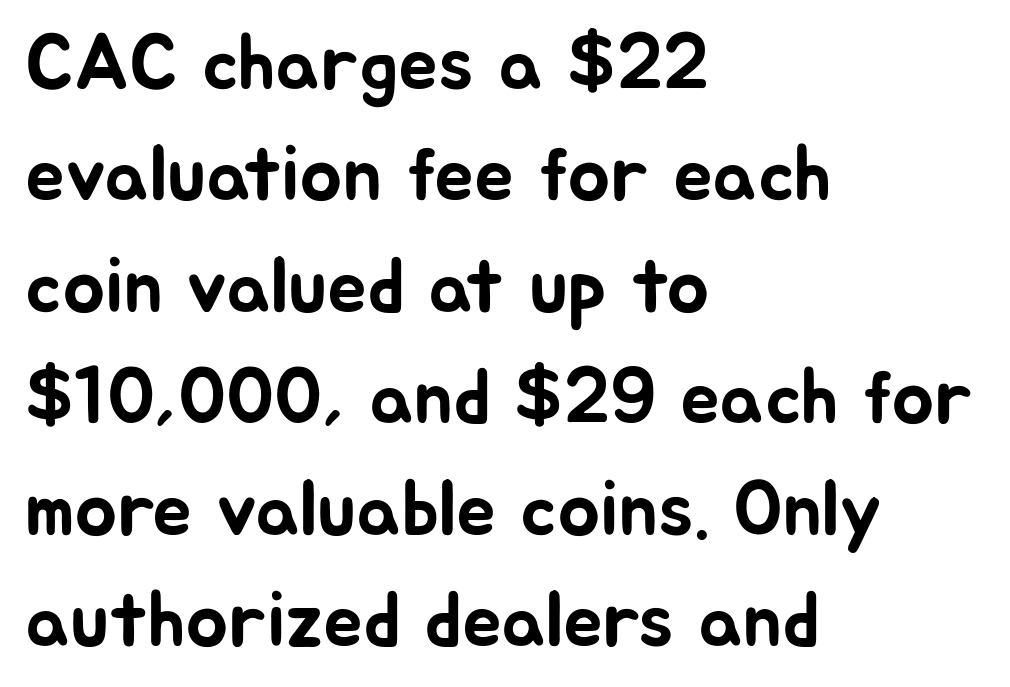
{"serif": "no", "italic": "no", "width": "normal", "stroke_contrast": "low", "x_height": "medium", "monospaced": "no", "underline": "no", "align": "left", "line_spacing": "normal", "line_spacing_ratio": 1.41, "letter_spacing": "normal", "letter_spacing_em": 0.0, "glyph_px": 79}
